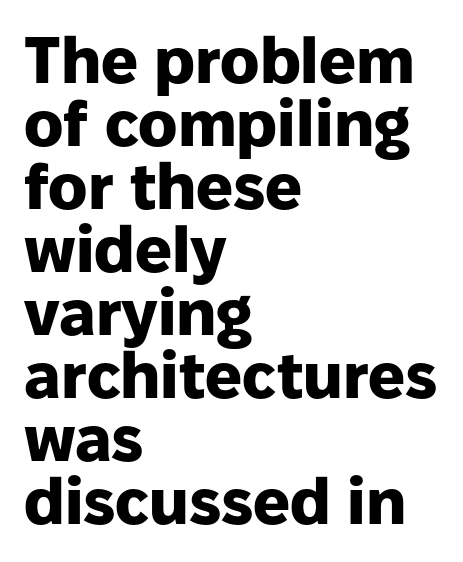
{"serif": "no", "italic": "no", "bold": "yes", "weight": "heavy", "width": "normal", "stroke_contrast": "low", "x_height": "medium", "monospaced": "no", "underline": "no", "align": "left", "line_spacing": "tight", "line_spacing_ratio": 0.97, "letter_spacing": "normal", "letter_spacing_em": 0.0, "glyph_px": 65}
